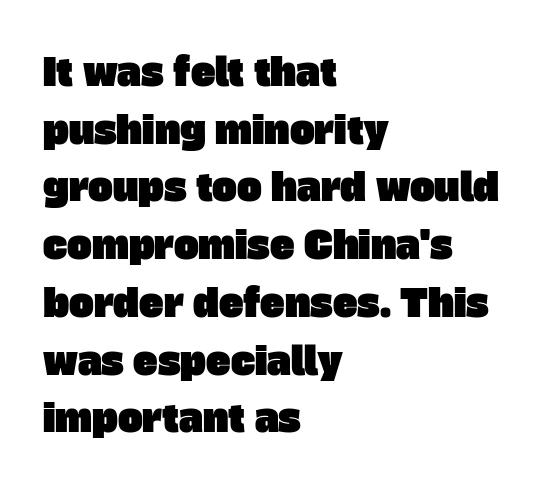
The image shows 37 px sans-serif type; set left-aligned, normal line spacing (1.56x), normal letter spacing, not underlined; low stroke contrast and a large x-height.
